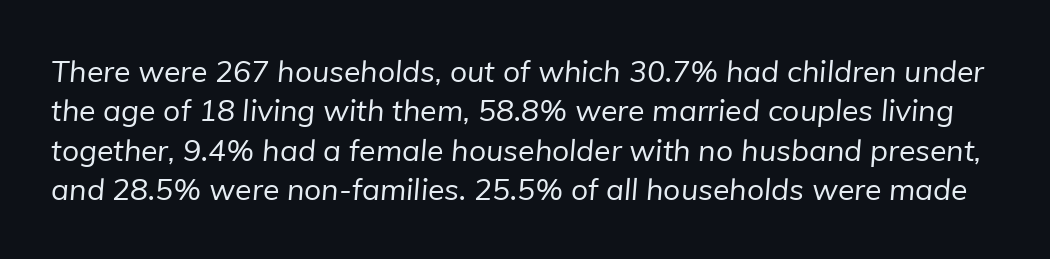
The image shows 30 px regular-weight sans-serif type; set normal line spacing (1.31x), normal letter spacing, not underlined; low stroke contrast and a medium x-height.
